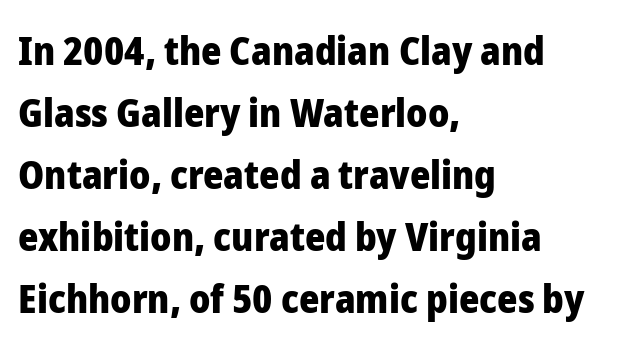
{"serif": "no", "italic": "no", "bold": "yes", "weight": "heavy", "width": "normal", "stroke_contrast": "low", "x_height": "medium", "monospaced": "no", "underline": "no", "align": "left", "line_spacing": "normal", "line_spacing_ratio": 1.59, "letter_spacing": "normal", "letter_spacing_em": 0.0, "glyph_px": 39}
